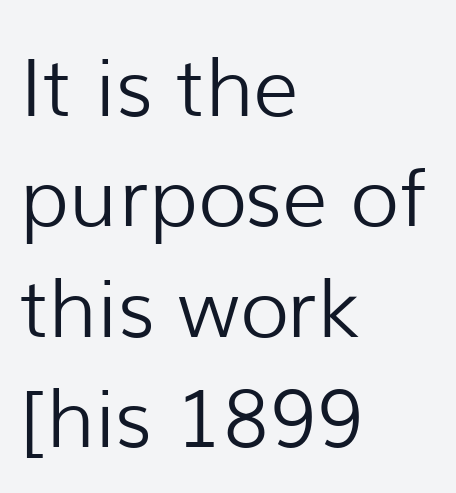
{"serif": "no", "italic": "no", "bold": "no", "weight": "light", "width": "normal", "stroke_contrast": "low", "x_height": "medium", "monospaced": "no", "underline": "no", "align": "left", "line_spacing": "normal", "line_spacing_ratio": 1.38, "letter_spacing": "normal", "letter_spacing_em": 0.0, "glyph_px": 80}
